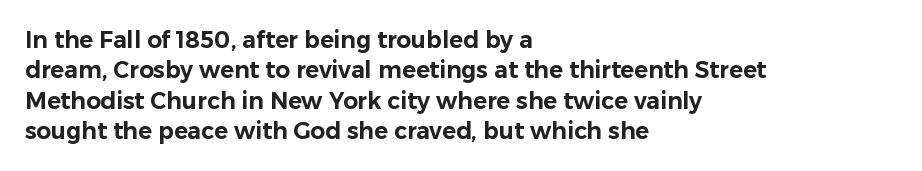
{"italic": "no", "underline": "no", "align": "left", "line_spacing": "normal", "line_spacing_ratio": 1.32, "letter_spacing": "normal", "letter_spacing_em": 0.0, "glyph_px": 23}
